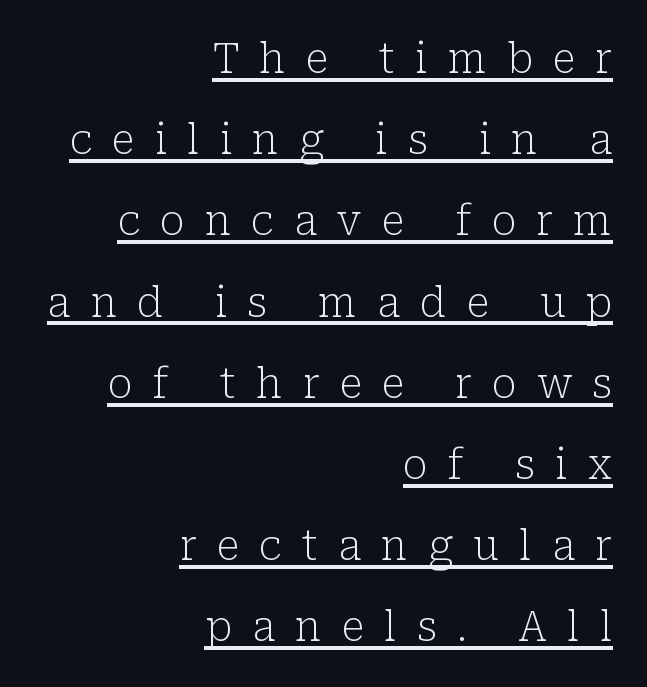
{"serif": "yes", "italic": "no", "bold": "no", "weight": "light", "width": "normal", "stroke_contrast": "low", "x_height": "medium", "monospaced": "no", "underline": "yes", "align": "right", "line_spacing": "loose", "line_spacing_ratio": 1.98, "letter_spacing": "wide", "letter_spacing_em": 0.49, "glyph_px": 41}
